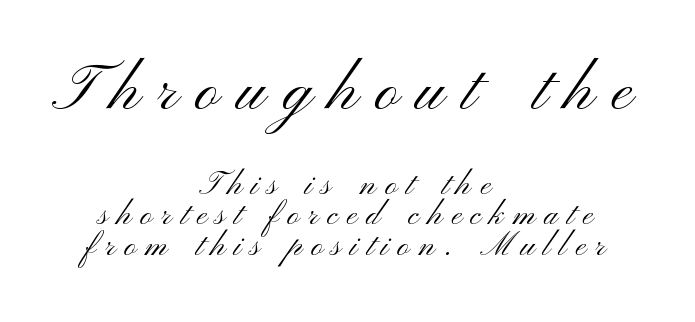
{"serif": "no", "bold": "no", "weight": "light", "width": "wide", "stroke_contrast": "medium", "x_height": "small", "monospaced": "no", "underline": "no", "align": "center", "line_spacing": "tight", "line_spacing_ratio": 0.96, "letter_spacing": "wide", "letter_spacing_em": 0.28, "larger_block": "first", "size_ratio": 2.0, "glyph_px": 64}
